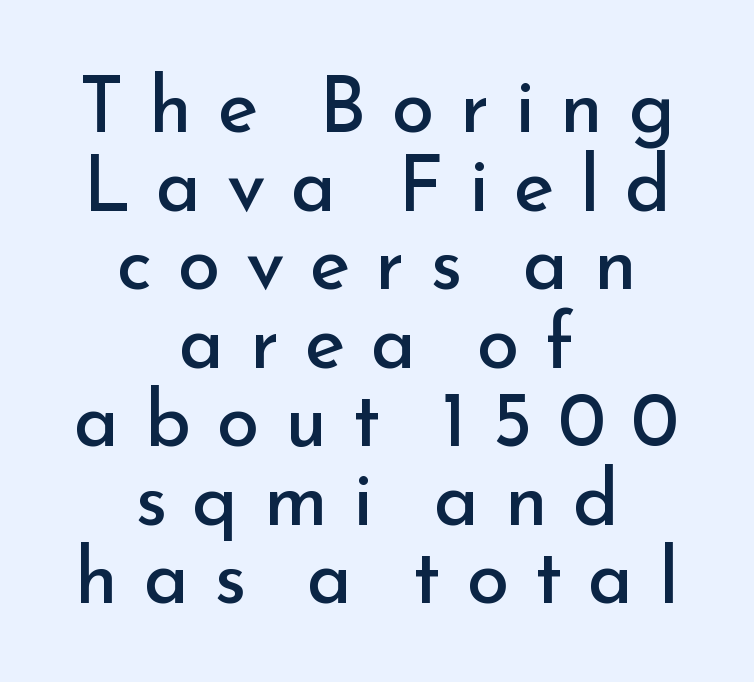
Proportional: the letters do not fall into vertical columns. The line-height multiplier appears low, near solid setting. Examine the stroke ends and you'll find no serifs. The type sits square on the baseline with zero lean. The glyphs are unaccompanied by any horizontal stroke below them. Is this a heavy cut? Hardly; it is regular or lighter.
